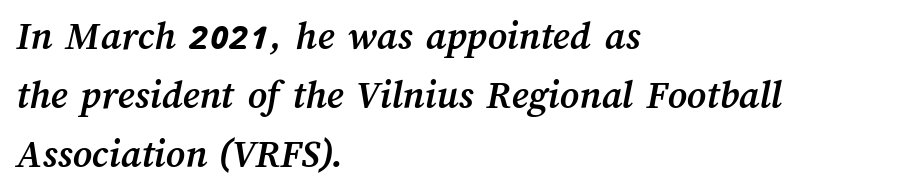
Students, note that the glyphs here touch the page at normal intervals. Pretty heavy lettering here — definitely bold. Left-aligned paragraph, ragged on the right. You could not count columns in this text — the font is proportionally spaced. The leading is moderate, giving the passage an even texture.
